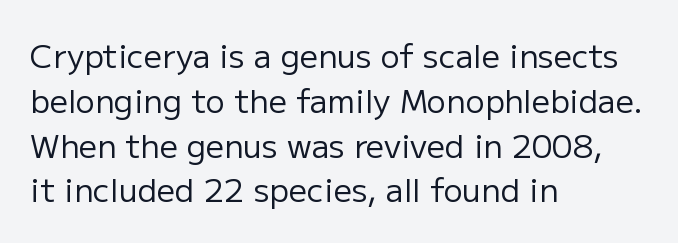
The image shows 32 px regular-weight sans-serif type, upright; set left-aligned, normal line spacing (1.4x), normal letter spacing, not underlined; low stroke contrast and a medium x-height.
